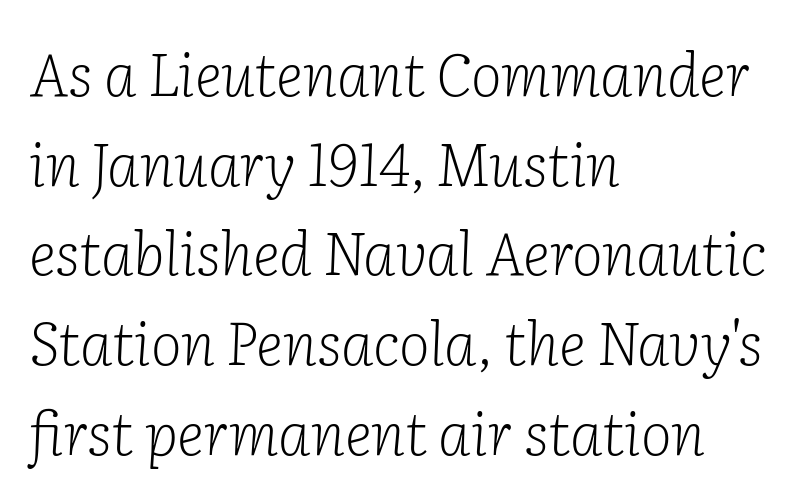
The image shows 59 px light serif type, italic (leaning right); set left-aligned, normal line spacing (1.52x), normal letter spacing, not underlined; low stroke contrast and a medium x-height.
